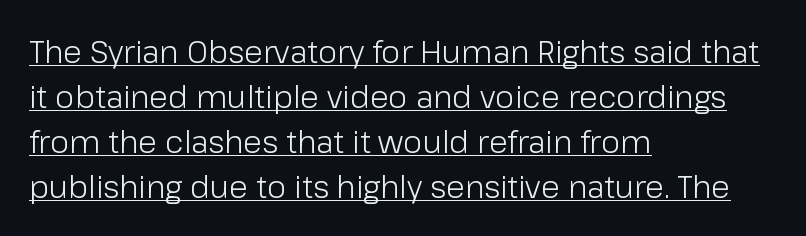
{"serif": "no", "italic": "no", "bold": "no", "weight": "light", "width": "normal", "stroke_contrast": "low", "x_height": "medium", "monospaced": "no", "underline": "yes", "align": "left", "line_spacing": "normal", "line_spacing_ratio": 1.45, "letter_spacing": "normal", "letter_spacing_em": 0.0, "glyph_px": 31}
